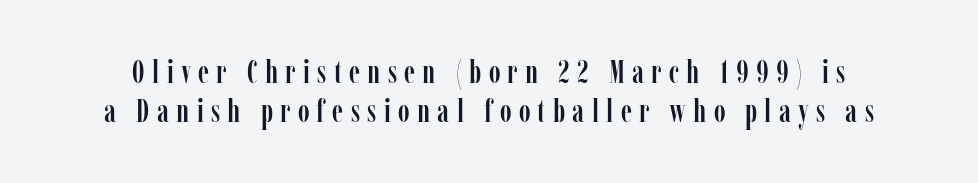
This rendering features lettering with no underline. The passage shown is typed in a proportional face where columns would drift. These lines have a slow, spaced-out rhythm from letter to letter. The glyphs in this specimen are seriffed.
